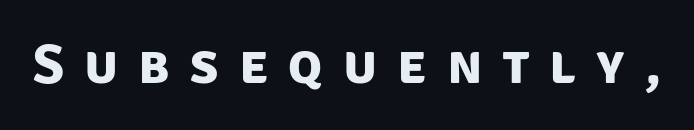
The image shows 56 px bold sans-serif type; set unusually wide letter spacing (+0.36 em), not underlined; low stroke contrast and a large x-height.
